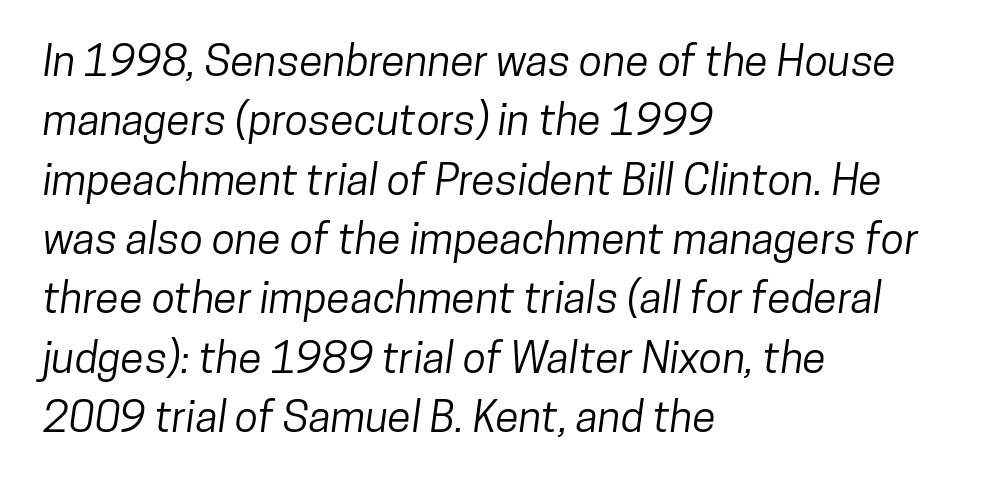
Q: Is the typeface a serif or a sans-serif typeface? A: Sans-serif.
Q: Is the text underlined? A: No.
Q: How is the paragraph aligned? A: Left-aligned.
Q: Is the spacing between letters normal or unusually wide? A: Normal.
Q: Is the spacing between lines tight, normal or loose? A: Normal.
Q: Width (condensed, normal, or wide)? A: Condensed.
Q: Stroke contrast? A: Low.
Q: x-height? A: Medium.
Q: Monospaced? A: No.
